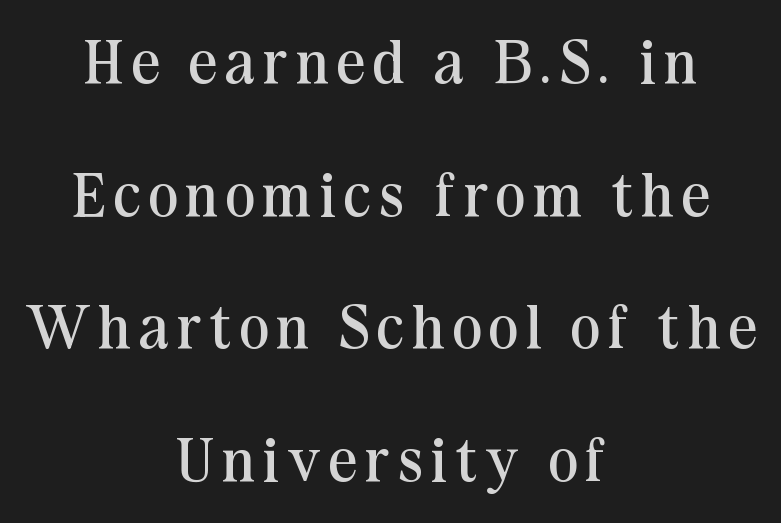
Q: Is the text bold? A: No.
Q: Is the text italic (slanted)? A: No, it is upright.
Q: Is the typeface a serif or a sans-serif typeface? A: Serif.
Q: Is the text underlined? A: No.
Q: How is the paragraph aligned? A: Centered.
Q: Is the spacing between lines tight, normal or loose? A: Loose.
Q: Width (condensed, normal, or wide)? A: Normal.
Q: Stroke contrast? A: Medium.
Q: x-height? A: Medium.
Q: Monospaced? A: No.
